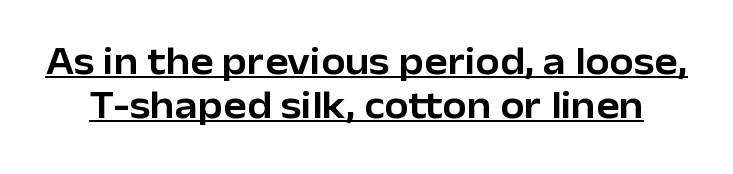
The image shows 39 px sans-serif type, upright; set tight line spacing (1.12x), normal letter spacing, underlined; low stroke contrast and a medium x-height.
